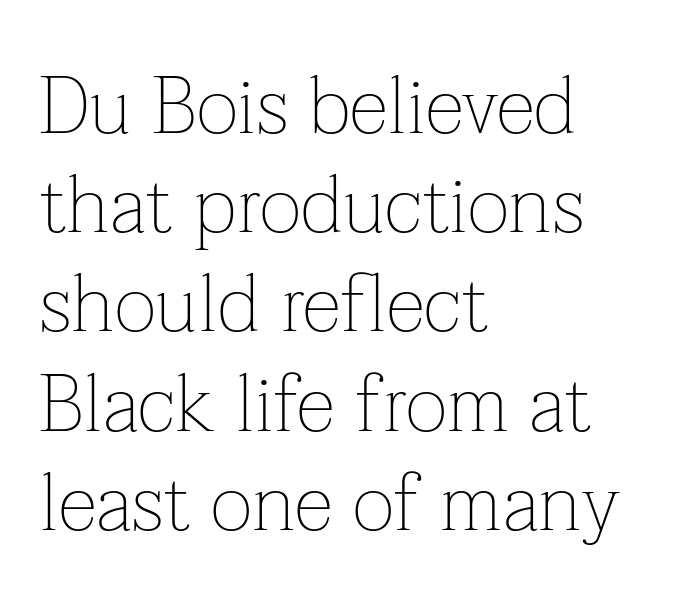
This sample uses plain, unmodified letter spacing. These lines are rendered in a variable-pitch font. Italic? Not at all — the glyphs are vertical. A student would call this left alignment; a typographer would say flush left, rag right. Letters rest on an invisible, unmarked baseline. No heavy texture on the line: the type isn't bold.
